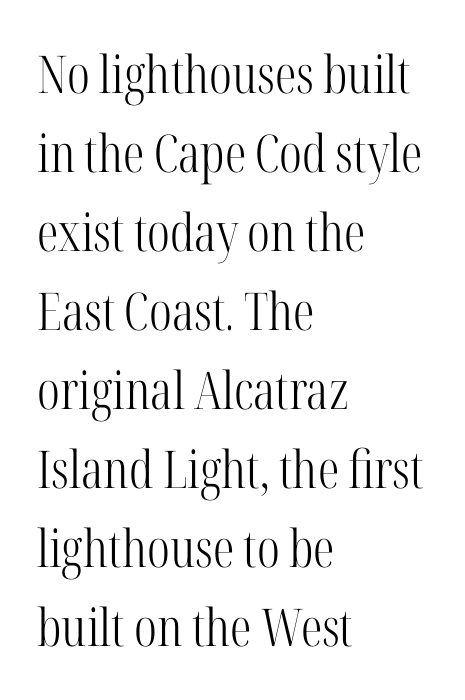
{"serif": "yes", "italic": "no", "bold": "no", "weight": "light", "width": "condensed", "stroke_contrast": "high", "x_height": "medium", "monospaced": "no", "underline": "no", "align": "left", "line_spacing": "normal", "line_spacing_ratio": 1.52, "letter_spacing": "normal", "letter_spacing_em": 0.0, "glyph_px": 52}
